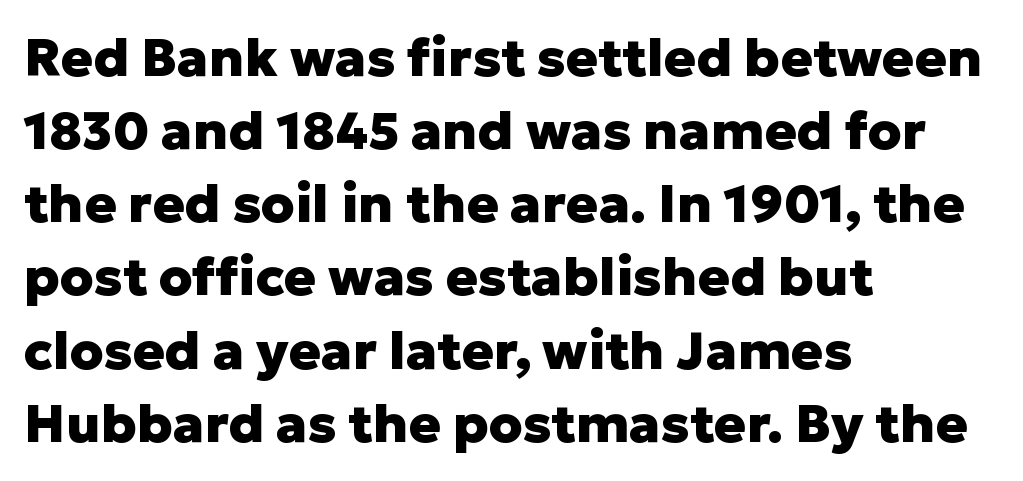
Spacing verdict: proportional, widths tailored to each character. In terms of posture, this sample is upright. I'd describe the lettering as bold — thick and assertive. Inter-character spacing is left at the font's built-in metrics. Leftover space on each line is placed entirely after the last word. The specimen omits any rule beneath the text block's lines.
